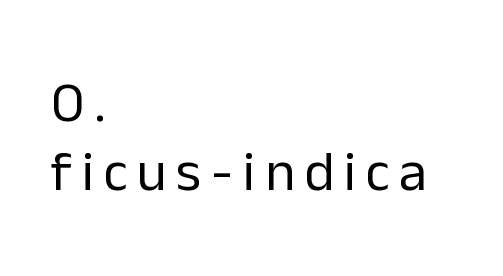
Q: Is the text bold? A: No.
Q: Is the text italic (slanted)? A: No, it is upright.
Q: Is the typeface a serif or a sans-serif typeface? A: Sans-serif.
Q: Is the text underlined? A: No.
Q: How is the paragraph aligned? A: Left-aligned.
Q: Width (condensed, normal, or wide)? A: Normal.
Q: Stroke contrast? A: Low.
Q: x-height? A: Medium.
Q: Monospaced? A: No.
